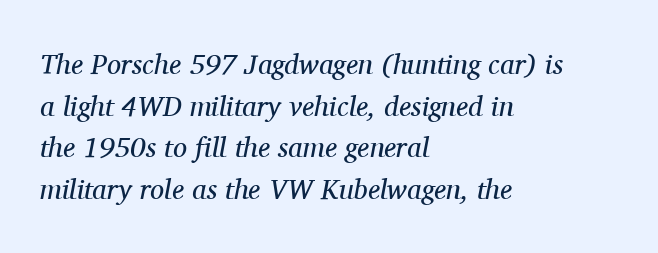
Here the designer chose a conventional face with non-uniform glyph widths. The tracking reads as untouched default to a designer's eye. The passage is arranged the way most books set body copy — flush left. The typesetting does not lean heavy: it is not bold. Students, observe: this is what conventionally led text looks like.
